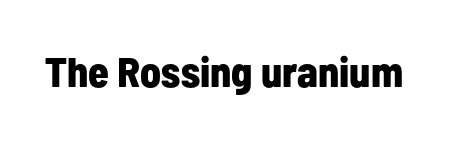
Q: Is the text bold? A: Yes.
Q: Is the text italic (slanted)? A: No, it is upright.
Q: Is the typeface a serif or a sans-serif typeface? A: Sans-serif.
Q: Is the text underlined? A: No.
Q: Is the spacing between letters normal or unusually wide? A: Normal.
Q: Width (condensed, normal, or wide)? A: Condensed.
Q: Stroke contrast? A: Low.
Q: x-height? A: Medium.
Q: Monospaced? A: No.
